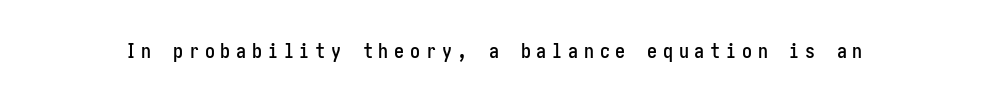
Q: Is the text italic (slanted)? A: No, it is upright.
Q: Is the text underlined? A: No.
Q: Is the spacing between letters normal or unusually wide? A: Unusually wide.
